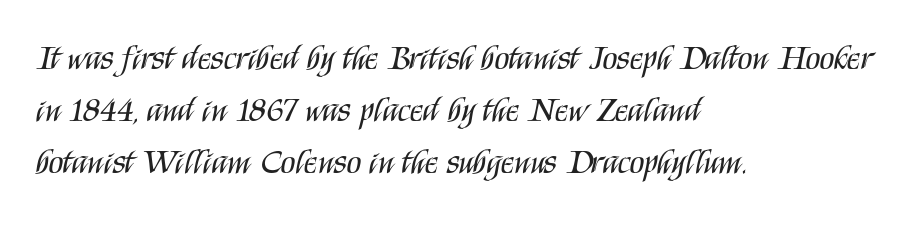
The image shows 34 px regular-weight, condensed sans-serif type; set left-aligned, normal line spacing (1.53x), normal letter spacing, not underlined; medium stroke contrast and a large x-height.
